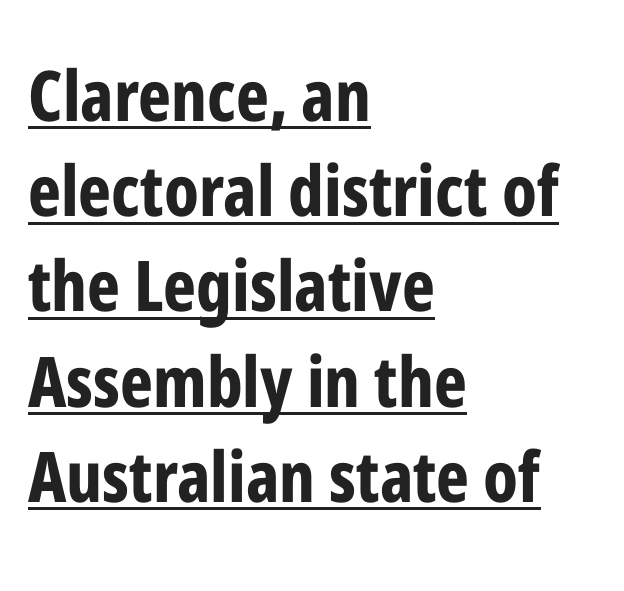
Q: Is the text bold? A: Yes.
Q: Is the text italic (slanted)? A: No, it is upright.
Q: Is the typeface a serif or a sans-serif typeface? A: Sans-serif.
Q: Is the text underlined? A: Yes.
Q: How is the paragraph aligned? A: Left-aligned.
Q: Is the spacing between letters normal or unusually wide? A: Normal.
Q: Is the spacing between lines tight, normal or loose? A: Normal.
Q: Width (condensed, normal, or wide)? A: Condensed.
Q: Stroke contrast? A: Low.
Q: x-height? A: Medium.
Q: Monospaced? A: No.
